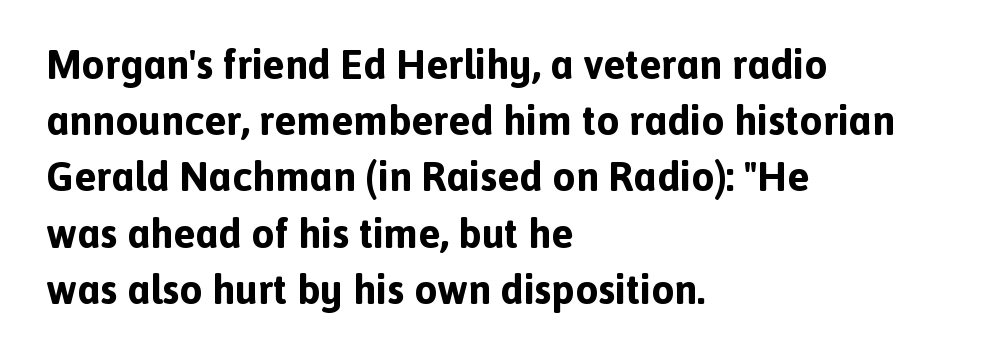
Honestly, the letter spacing is just normal — you wouldn't notice it. If you measured baseline to baseline, you'd find a middling distance. These lines are rendered in a variable-pitch font. One-word summary of the alignment: left.
